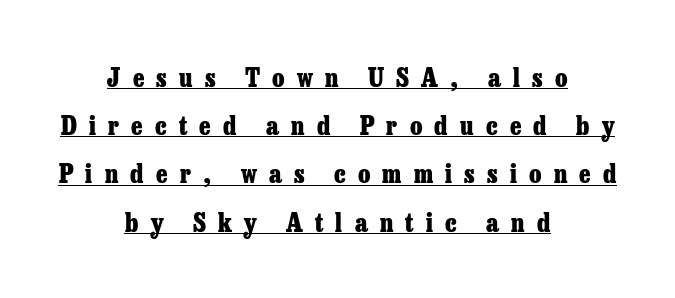
The image shows 25 px bold type, upright; set centered, loose line spacing (1.93x), unusually wide letter spacing (+0.49 em), underlined.
